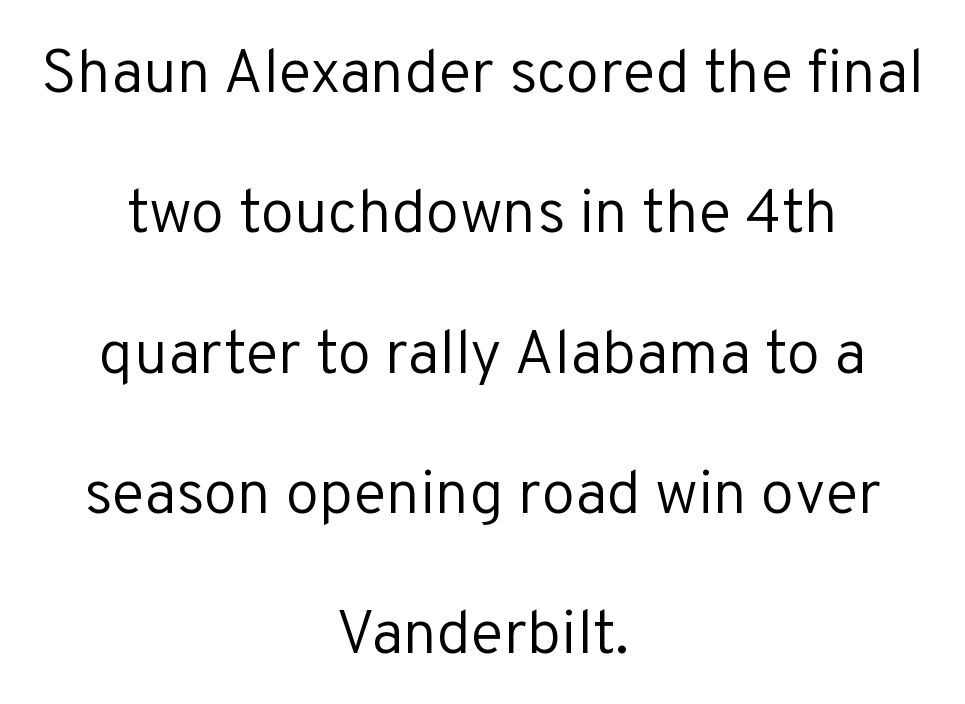
{"serif": "no", "italic": "no", "bold": "no", "weight": "regular", "width": "normal", "stroke_contrast": "low", "x_height": "medium", "monospaced": "no", "underline": "no", "align": "center", "line_spacing": "loose", "line_spacing_ratio": 2.3, "letter_spacing": "normal", "letter_spacing_em": 0.0, "glyph_px": 61}
